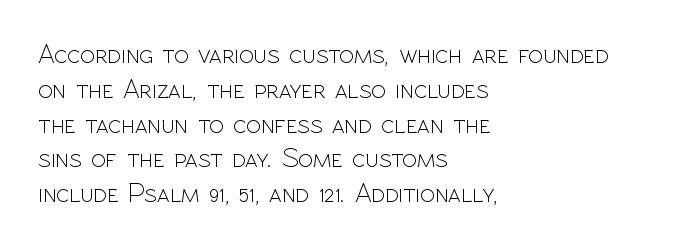
{"italic": "no", "bold": "no", "underline": "no", "align": "left", "line_spacing": "normal", "line_spacing_ratio": 1.29, "letter_spacing": "normal", "letter_spacing_em": 0.0, "glyph_px": 27}
